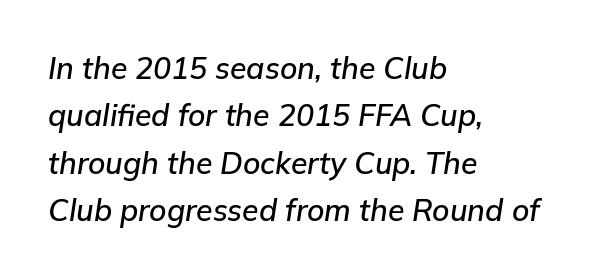
{"italic": "yes", "lean": "right", "slant_degrees": 9, "width": "normal", "stroke_contrast": "low", "x_height": "medium", "monospaced": "no", "underline": "no", "align": "left", "line_spacing": "normal", "line_spacing_ratio": 1.58, "letter_spacing": "normal", "letter_spacing_em": 0.0, "glyph_px": 30}
